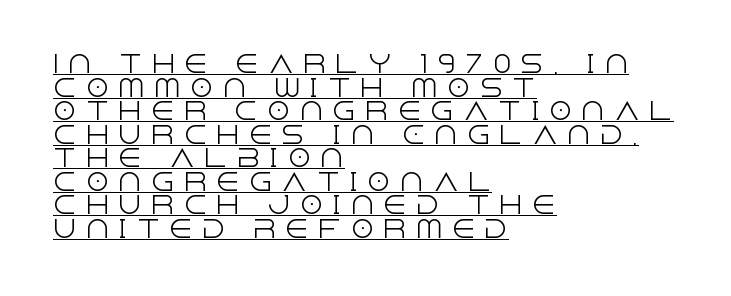
{"italic": "no", "bold": "no", "underline": "yes", "align": "left", "line_spacing": "tight", "line_spacing_ratio": 0.98, "letter_spacing": "wide", "letter_spacing_em": 0.36, "glyph_px": 24}
